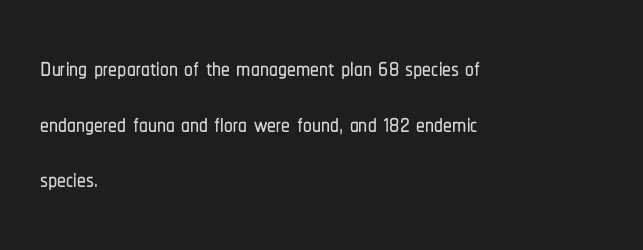
Q: Is the text italic (slanted)? A: No, it is upright.
Q: Is the typeface a serif or a sans-serif typeface? A: Sans-serif.
Q: Is the text underlined? A: No.
Q: How is the paragraph aligned? A: Left-aligned.
Q: Is the spacing between letters normal or unusually wide? A: Normal.
Q: Is the spacing between lines tight, normal or loose? A: Normal.
Q: Width (condensed, normal, or wide)? A: Condensed.
Q: Stroke contrast? A: Low.
Q: x-height? A: Medium.
Q: Monospaced? A: No.
